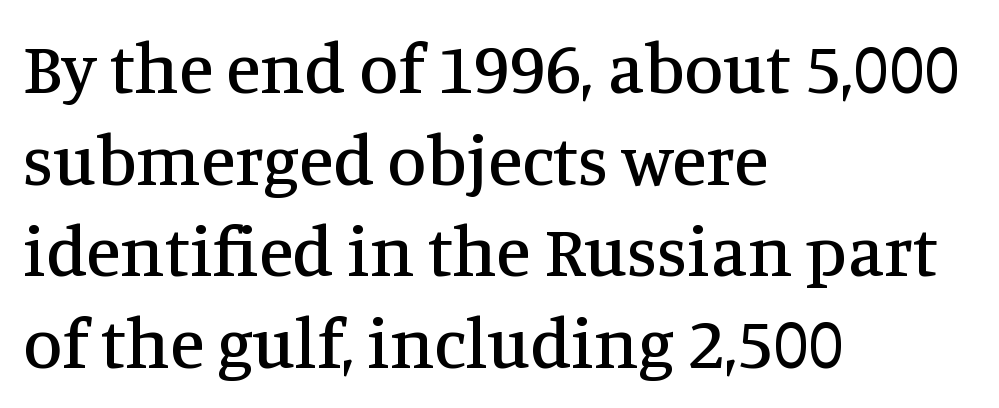
The image shows 71 px serif type, upright; set left-aligned, normal line spacing (1.29x), normal letter spacing, not underlined; medium stroke contrast and a large x-height.
